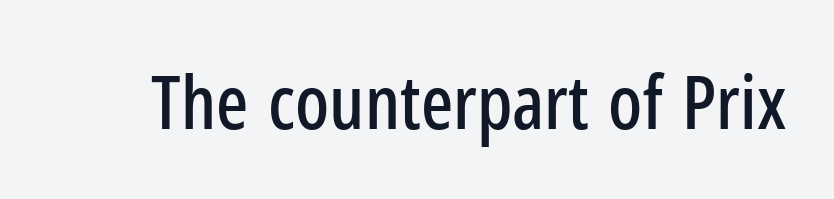
Q: Is the text italic (slanted)? A: No, it is upright.
Q: Is the typeface a serif or a sans-serif typeface? A: Sans-serif.
Q: Is the text underlined? A: No.
Q: Is the spacing between letters normal or unusually wide? A: Normal.
Q: Width (condensed, normal, or wide)? A: Condensed.
Q: Stroke contrast? A: Low.
Q: x-height? A: Medium.
Q: Monospaced? A: No.
